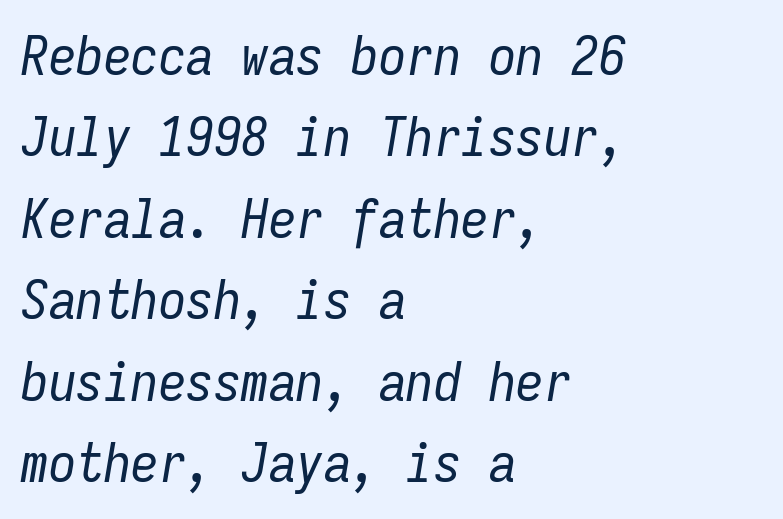
The image shows 55 px regular-weight, condensed type, italic (leaning right), monospaced; set left-aligned, normal line spacing (1.48x), normal letter spacing, not underlined; low stroke contrast and a medium x-height.
